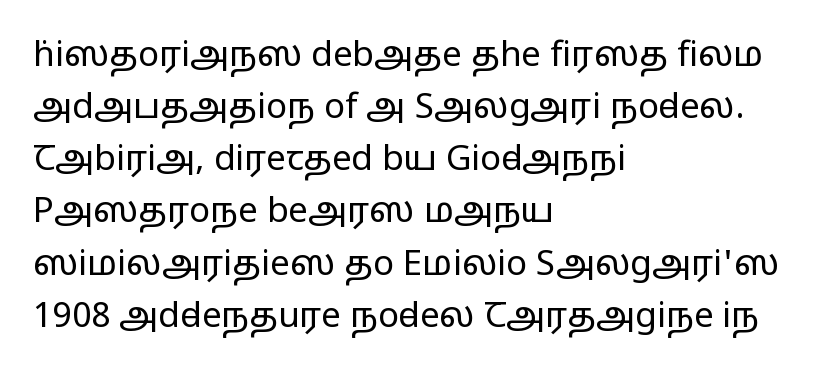
Caption: multi-line text, flush left, ragged right. Underline: absent. Proportional: the letters do not fall into vertical columns. The type sits square on the baseline with zero lean.
